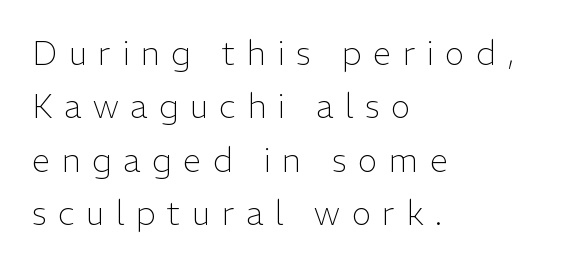
{"serif": "no", "italic": "no", "bold": "no", "weight": "light", "width": "normal", "stroke_contrast": "low", "x_height": "medium", "monospaced": "no", "underline": "no", "align": "left", "line_spacing": "normal", "line_spacing_ratio": 1.62, "letter_spacing": "wide", "letter_spacing_em": 0.35, "glyph_px": 33}
